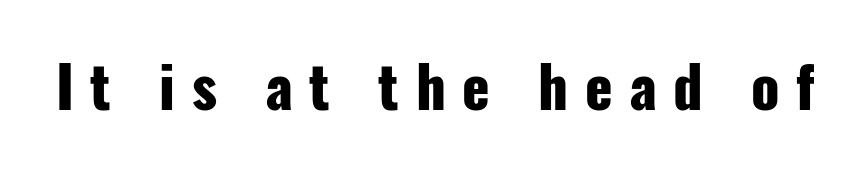
Nope, not italic — everything's standing straight. Notice how thick the strokes are: this is what a full bold looks like. Spacing between characters has been opened up far beyond the box default. The glyphs are unaccompanied by any horizontal stroke below them. A typesetter would call this proportional, since set widths differ per character. Note: no serifs on the glyphs.
